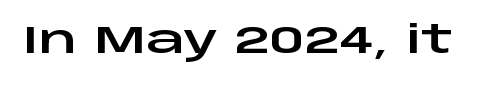
The image shows 39 px wide sans-serif type, upright; set normal letter spacing, not underlined; low stroke contrast and a large x-height.
